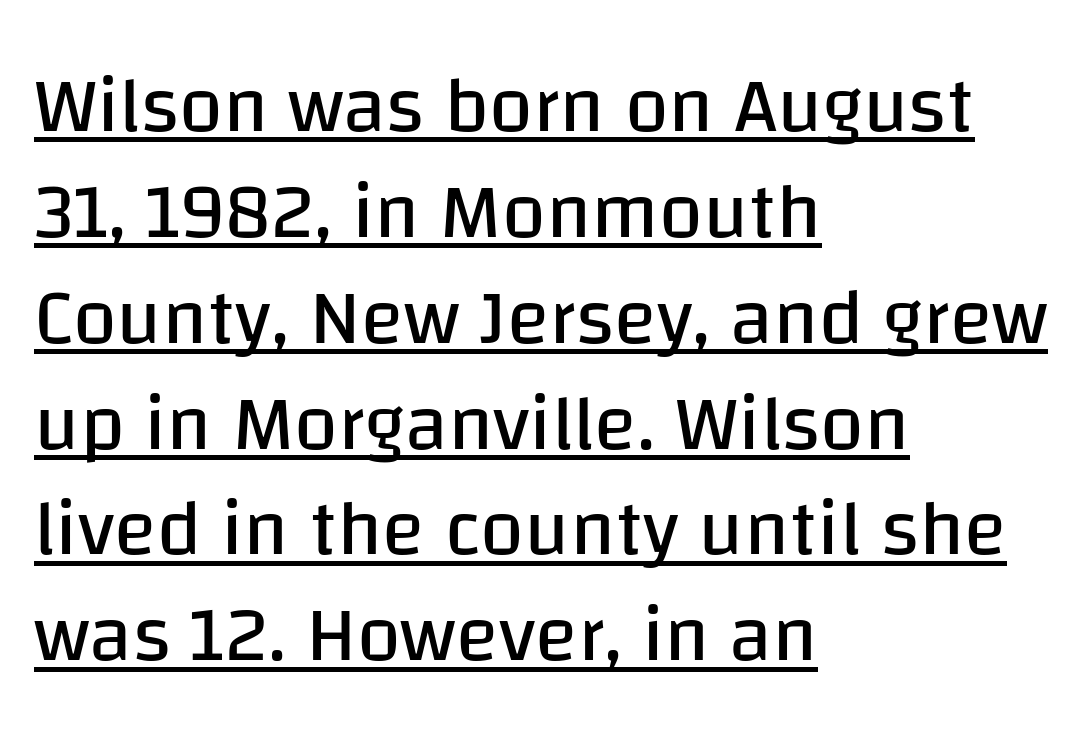
{"serif": "no", "italic": "no", "bold": "no", "weight": "regular", "width": "normal", "stroke_contrast": "low", "x_height": "large", "monospaced": "no", "underline": "yes", "align": "left", "line_spacing": "normal", "line_spacing_ratio": 1.34, "letter_spacing": "normal", "letter_spacing_em": 0.0, "glyph_px": 79}
